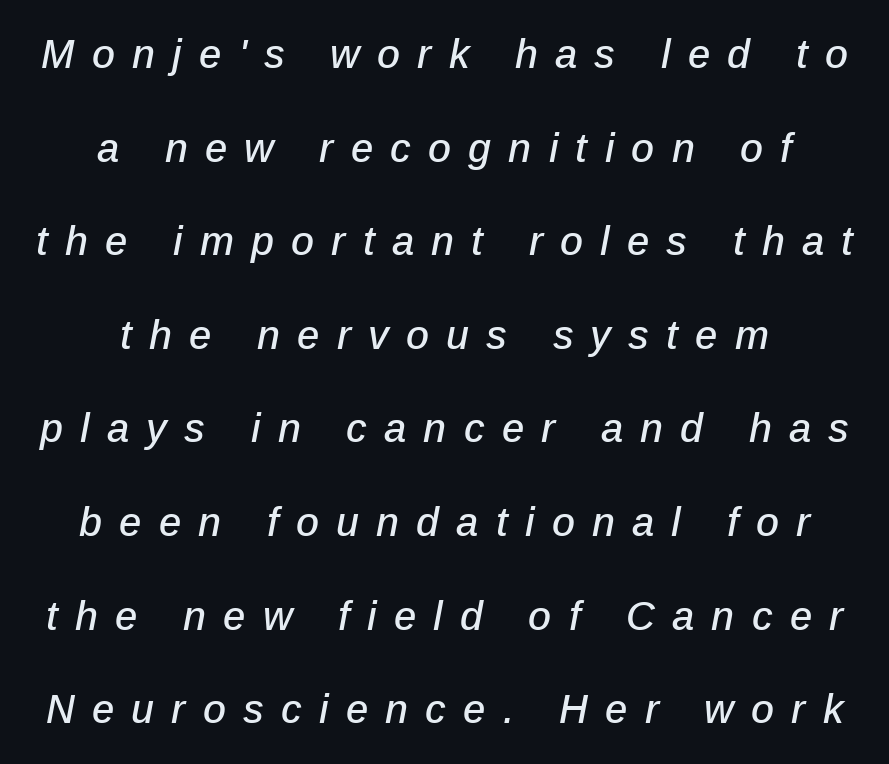
{"italic": "yes", "lean": "right", "slant_degrees": 12, "width": "normal", "stroke_contrast": "low", "x_height": "medium", "monospaced": "no", "underline": "no", "align": "center", "line_spacing": "loose", "line_spacing_ratio": 2.34, "letter_spacing": "wide", "letter_spacing_em": 0.43, "glyph_px": 40}
